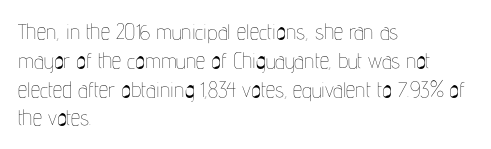
Q: Is the text bold? A: No.
Q: Is the text italic (slanted)? A: No, it is upright.
Q: Is the text underlined? A: No.
Q: How is the paragraph aligned? A: Left-aligned.
Q: Is the spacing between letters normal or unusually wide? A: Normal.
Q: Is the spacing between lines tight, normal or loose? A: Normal.
